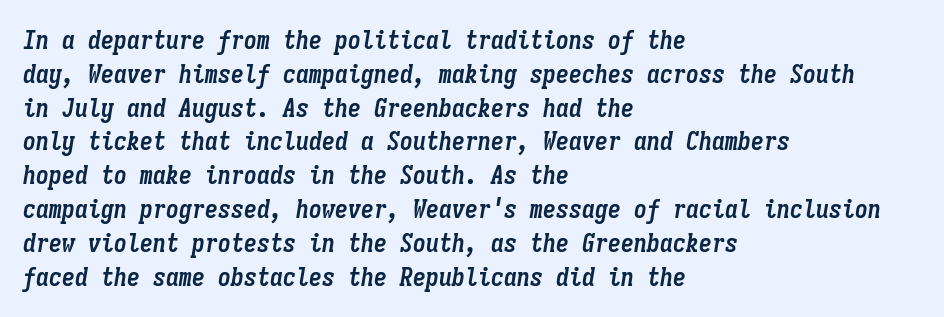
Q: Is the text bold? A: Yes.
Q: Is the text italic (slanted)? A: Yes, it leans right by about 9 degrees.
Q: Is the text underlined? A: No.
Q: How is the paragraph aligned? A: Left-aligned.
Q: Is the spacing between letters normal or unusually wide? A: Normal.
Q: Is the spacing between lines tight, normal or loose? A: Normal.
